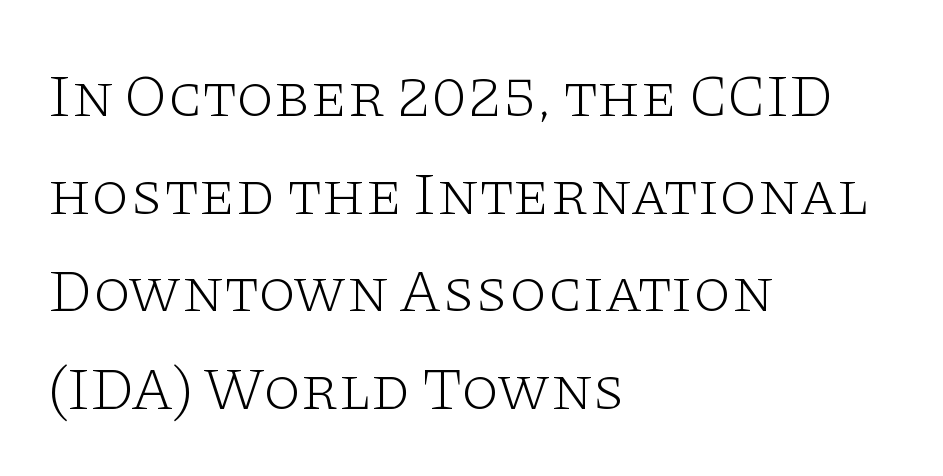
Q: Is the text bold? A: No.
Q: Is the text italic (slanted)? A: No, it is upright.
Q: Is the typeface a serif or a sans-serif typeface? A: Serif.
Q: Is the text underlined? A: No.
Q: How is the paragraph aligned? A: Left-aligned.
Q: Is the spacing between letters normal or unusually wide? A: Normal.
Q: Is the spacing between lines tight, normal or loose? A: Normal.
Q: Width (condensed, normal, or wide)? A: Wide.
Q: Stroke contrast? A: Low.
Q: x-height? A: Large.
Q: Monospaced? A: No.
